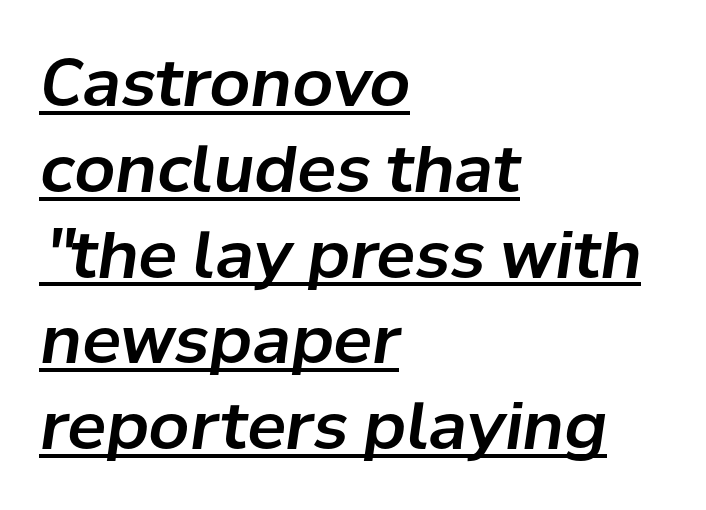
Quick note: italic. What stands out about the letter spacing? Nothing — it is the standard amount. Line beginnings align vertically; line endings do not. The lines sit at an ordinary, default distance from one another. Descenders here cross a horizontal rule under the line.
